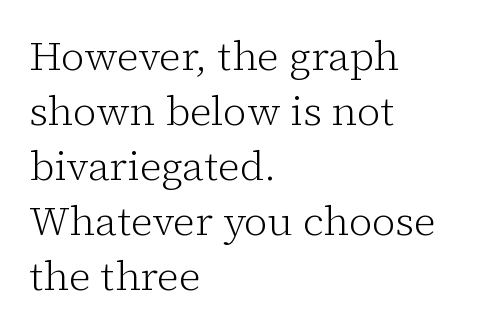
Line spacing here is normal. Look at the bottom of the vertical strokes: they flare into serifs here. Spacing verdict: proportional, widths tailored to each character. Unbolded letterforms with no extra heft. Descender tails drop into unmarked territory. Notice how the passage keeps a crisp vertical edge on the left only.
